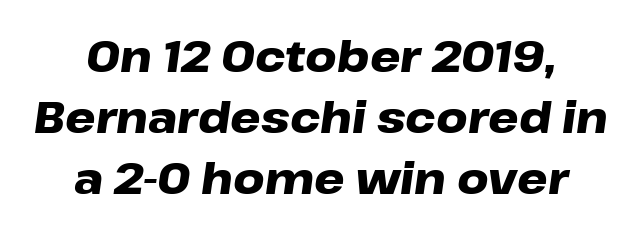
The letters advance in unequal steps, a hallmark of proportional type. Any mark beneath the type? The region is blank. I'd describe the lettering as bold — thick and assertive. This rendering uses center alignment, leaving both contours irregular but symmetric. The glyphs look as if they've been sheared to an angle. The type is set solid horizontally, with unmodified tracking.
